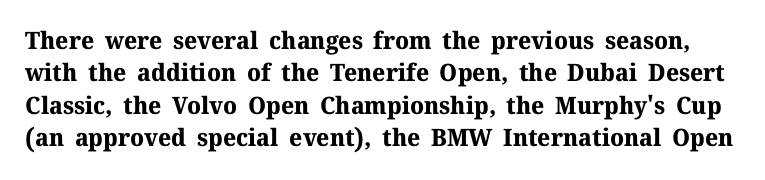
The image shows 24 px bold type, upright; set normal line spacing (1.35x), normal letter spacing, not underlined.
